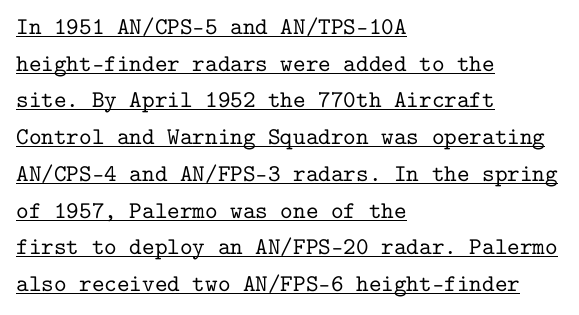
The horizontal fit of the characters is conventional and even. Underline: present. Regular leading. These lines were composed using upright roman letters.
